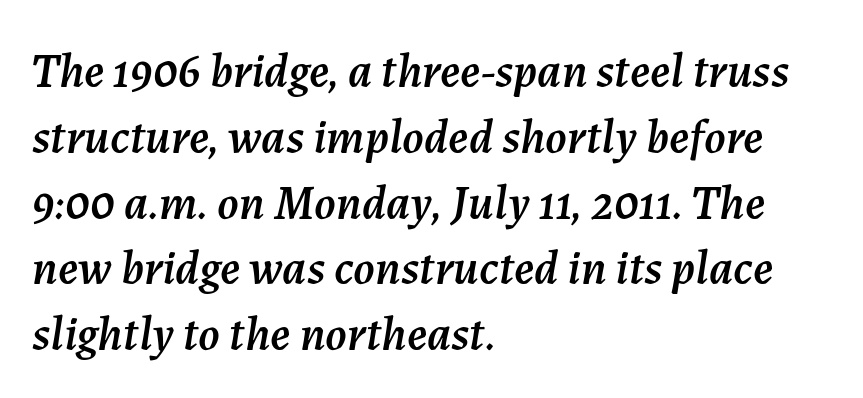
Interline gaps are of average width in this sample. The typesetter chose a ragged-right arrangement here. Characters are canted at an angle relative to the baseline's perpendicular. Looks like regular typesetting: each glyph gets only the width it needs. The baseline area is clear.
